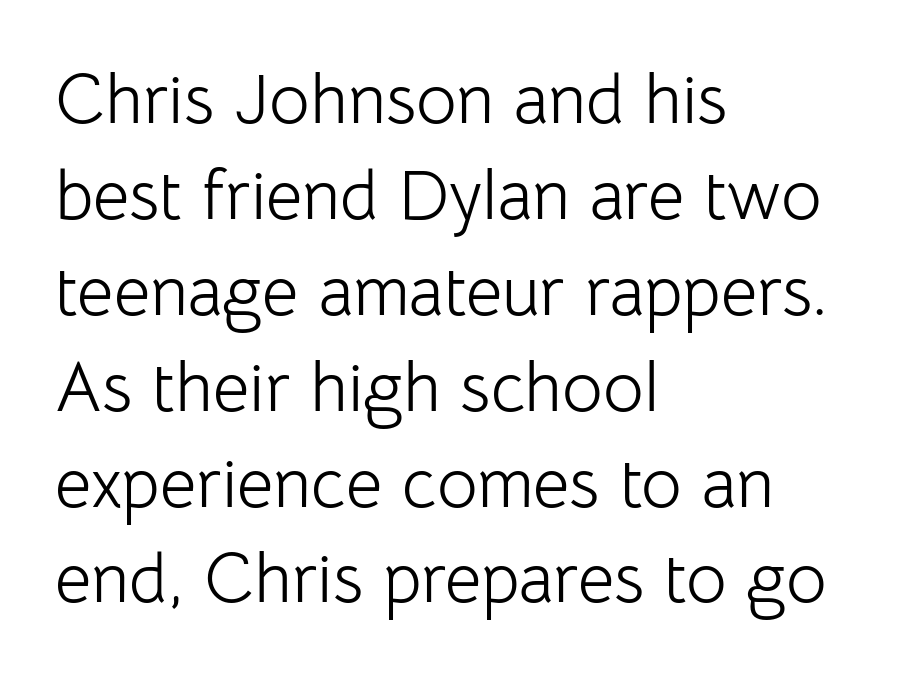
Q: Is the text bold? A: No.
Q: Is the text italic (slanted)? A: No, it is upright.
Q: Is the typeface a serif or a sans-serif typeface? A: Sans-serif.
Q: Is the text underlined? A: No.
Q: How is the paragraph aligned? A: Left-aligned.
Q: Is the spacing between letters normal or unusually wide? A: Normal.
Q: Is the spacing between lines tight, normal or loose? A: Normal.
Q: Width (condensed, normal, or wide)? A: Normal.
Q: Stroke contrast? A: Low.
Q: x-height? A: Medium.
Q: Monospaced? A: No.
